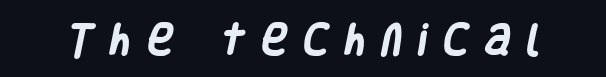
{"serif": "no", "bold": "yes", "weight": "heavy", "width": "condensed", "stroke_contrast": "low", "x_height": "large", "monospaced": "no", "underline": "no", "letter_spacing": "wide", "letter_spacing_em": 0.47, "glyph_px": 35}
